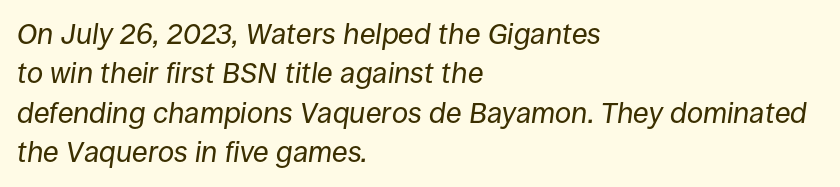
{"italic": "yes", "lean": "right", "slant_degrees": 8, "bold": "no", "weight": "regular", "width": "normal", "stroke_contrast": "low", "x_height": "large", "monospaced": "no", "underline": "no", "align": "left", "line_spacing": "normal", "line_spacing_ratio": 1.36, "letter_spacing": "normal", "letter_spacing_em": 0.0, "glyph_px": 29}
